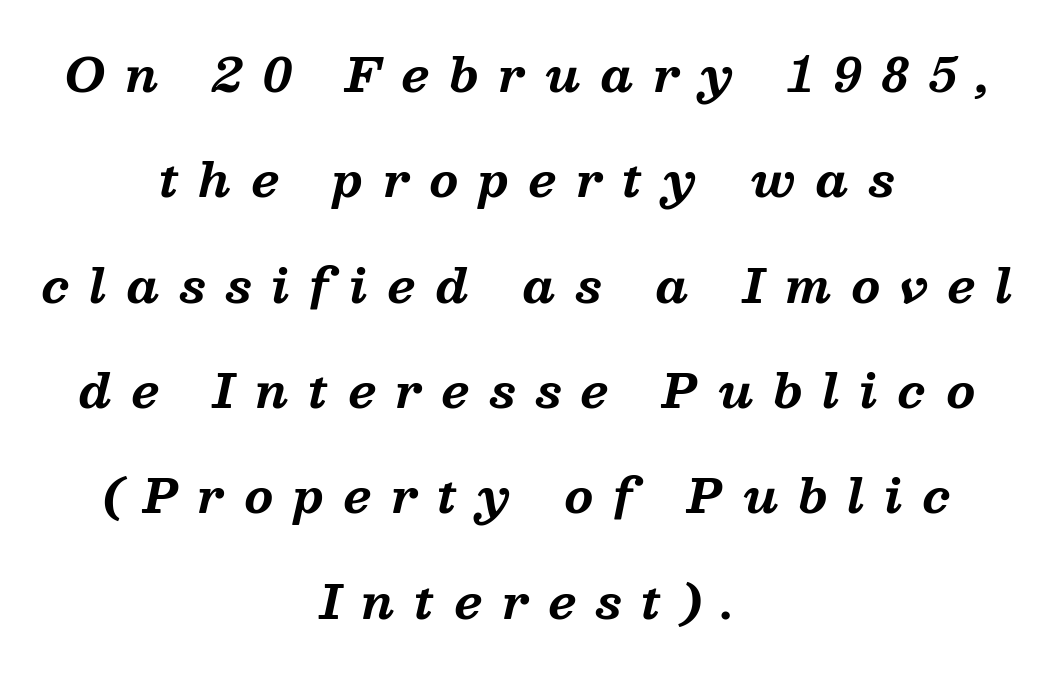
The whitespace from short lines is split evenly between both sides. The passage shown leans; its letterforms are oblique. The glyphs are unaccompanied by any horizontal stroke below them. The typesetting leans heavy: a genuine bold.
